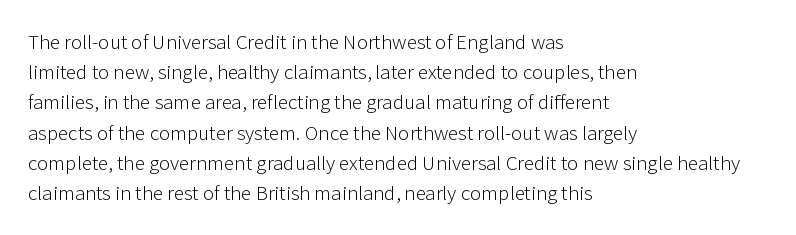
Q: Is the text bold? A: No.
Q: Is the text italic (slanted)? A: No, it is upright.
Q: Is the text underlined? A: No.
Q: How is the paragraph aligned? A: Left-aligned.
Q: Is the spacing between letters normal or unusually wide? A: Normal.
Q: Is the spacing between lines tight, normal or loose? A: Normal.
